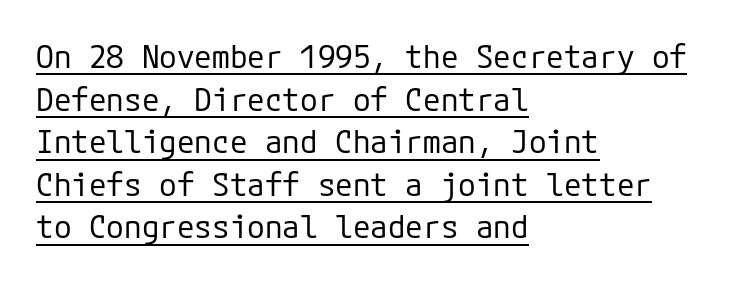
Horizontal bands of white between lines are of average thickness. Weight class: somewhere from thin through regular. A typesetter would mark this as roman, not italic. A typesetter would call this zero additional tracking. These lines are set flush left with a ragged right edge.
